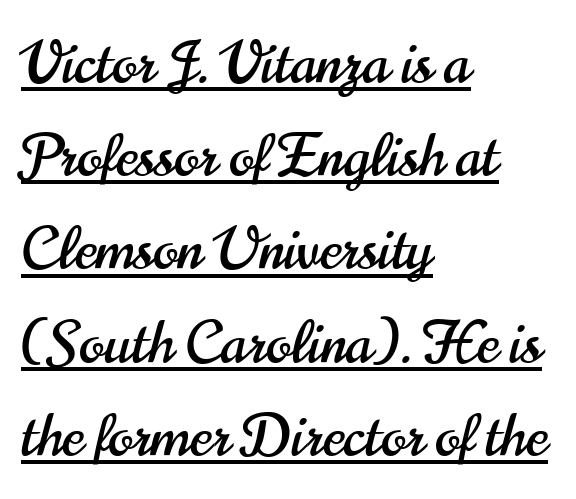
The image shows 59 px condensed sans-serif type; set left-aligned, normal line spacing (1.58x), normal letter spacing, underlined; high stroke contrast and a small x-height.
